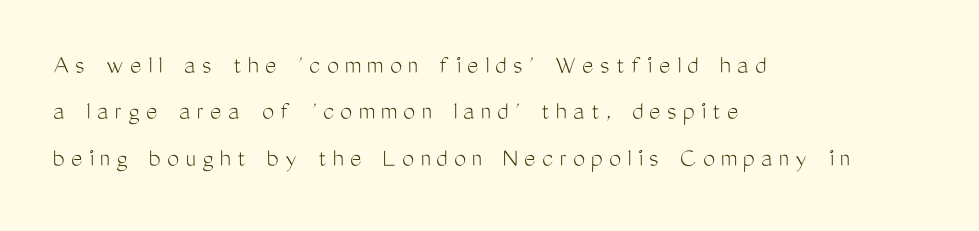
The strokes are not fattened; the text isn't bold. The text block is weighted toward the left margin, trailing off unevenly rightward. Just letters on the line, the space beneath them empty. The face used here is rendered with a markedly widened letterfit. The letters stand straight up with perfectly vertical stems.
